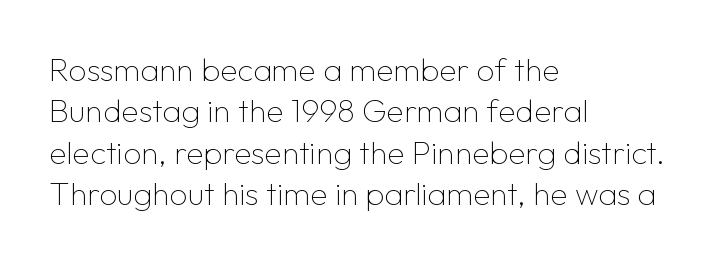
Posture: upright roman. Observe the ordinary spacing: letters are neighbours, not strangers. The designer went with a sans here, leaving each stem footless. The leading is moderate, giving the passage an even texture.
